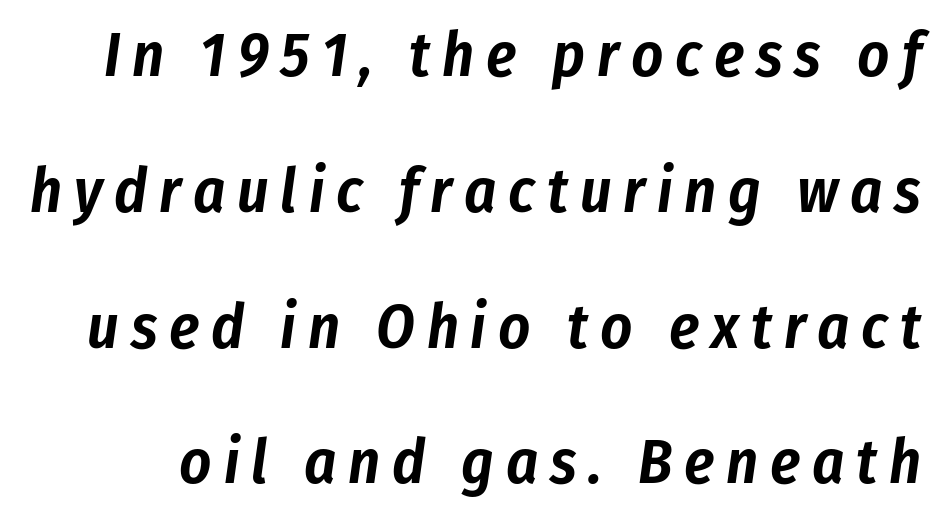
The image shows 62 px condensed type, italic (leaning right); set loose line spacing (2.19x), not underlined; low stroke contrast and a medium x-height.
